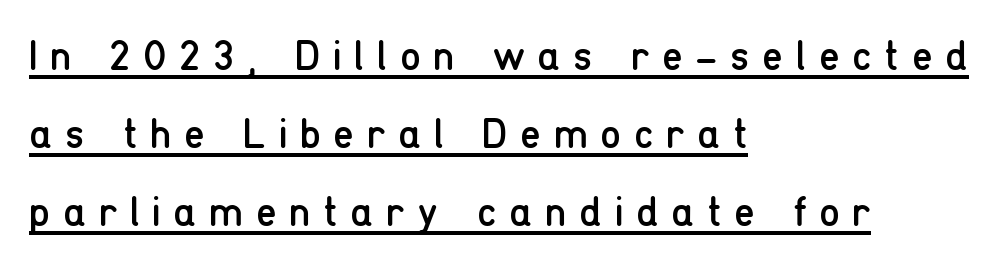
{"serif": "no", "italic": "no", "bold": "no", "weight": "regular", "width": "condensed", "stroke_contrast": "low", "x_height": "medium", "monospaced": "no", "underline": "yes", "align": "left", "line_spacing_ratio": 1.86, "letter_spacing": "wide", "letter_spacing_em": 0.3, "glyph_px": 42}
